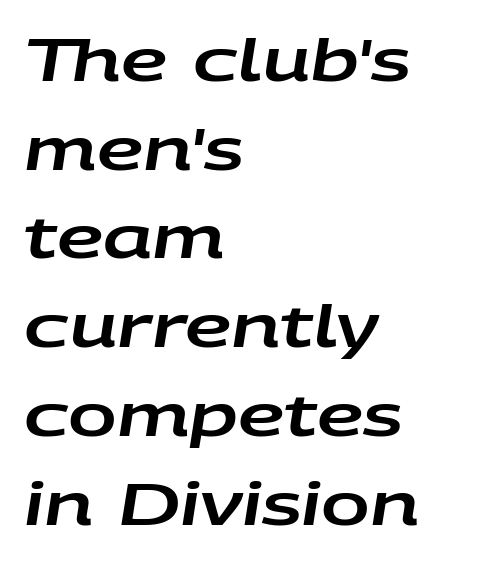
Q: Is the text italic (slanted)? A: Yes, it leans right by about 9 degrees.
Q: Is the text underlined? A: No.
Q: How is the paragraph aligned? A: Left-aligned.
Q: Is the spacing between letters normal or unusually wide? A: Normal.
Q: Is the spacing between lines tight, normal or loose? A: Normal.
Q: Width (condensed, normal, or wide)? A: Wide.
Q: Stroke contrast? A: Low.
Q: x-height? A: Large.
Q: Monospaced? A: No.
